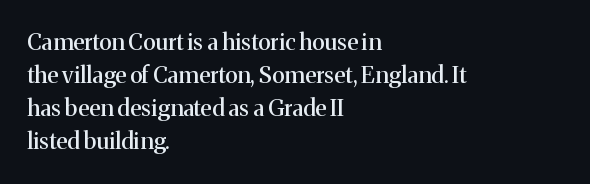
Q: Is the text italic (slanted)? A: No, it is upright.
Q: Is the text underlined? A: No.
Q: How is the paragraph aligned? A: Left-aligned.
Q: Is the spacing between letters normal or unusually wide? A: Normal.
Q: Is the spacing between lines tight, normal or loose? A: Normal.
